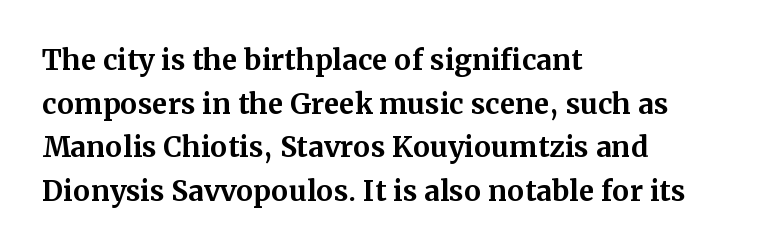
The image shows 28 px bold serif type, upright; set left-aligned, normal line spacing (1.56x), normal letter spacing, not underlined; medium stroke contrast and a medium x-height.
